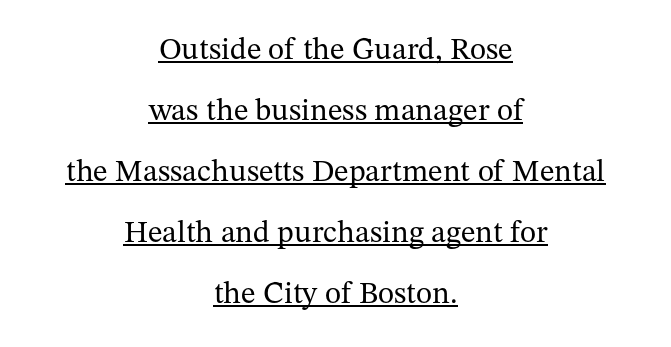
Q: Is the text bold? A: No.
Q: Is the text italic (slanted)? A: No, it is upright.
Q: Is the typeface a serif or a sans-serif typeface? A: Serif.
Q: Is the text underlined? A: Yes.
Q: How is the paragraph aligned? A: Centered.
Q: Is the spacing between letters normal or unusually wide? A: Normal.
Q: Is the spacing between lines tight, normal or loose? A: Loose.
Q: Width (condensed, normal, or wide)? A: Normal.
Q: Stroke contrast? A: Medium.
Q: x-height? A: Medium.
Q: Monospaced? A: No.
